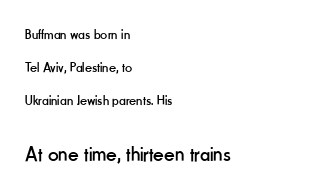
The image shows 21 px text type, upright; set left-aligned, loose line spacing (2.37x), normal letter spacing, not underlined; the second (bottom) block is 1.5x larger.
